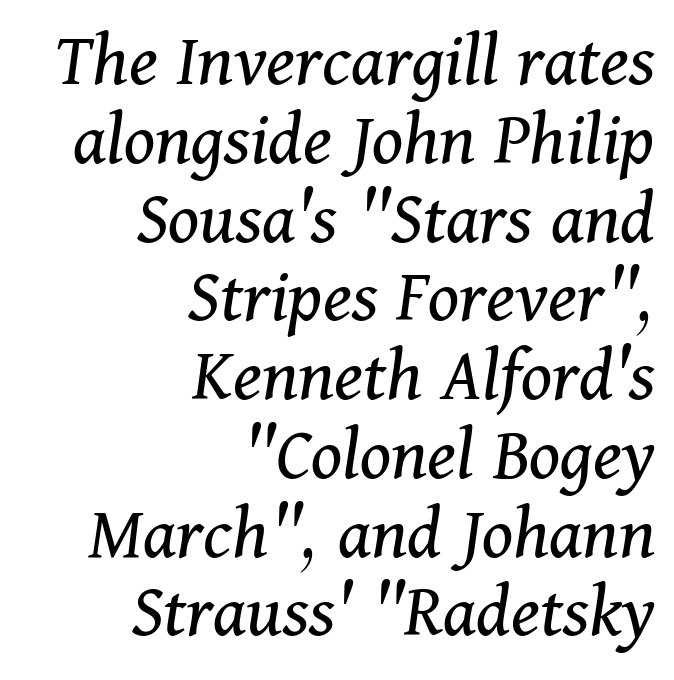
The image shows 78 px regular-weight serif type, italic (leaning right); set right-aligned, tight line spacing (1.01x), normal letter spacing, not underlined; medium stroke contrast and a medium x-height.
